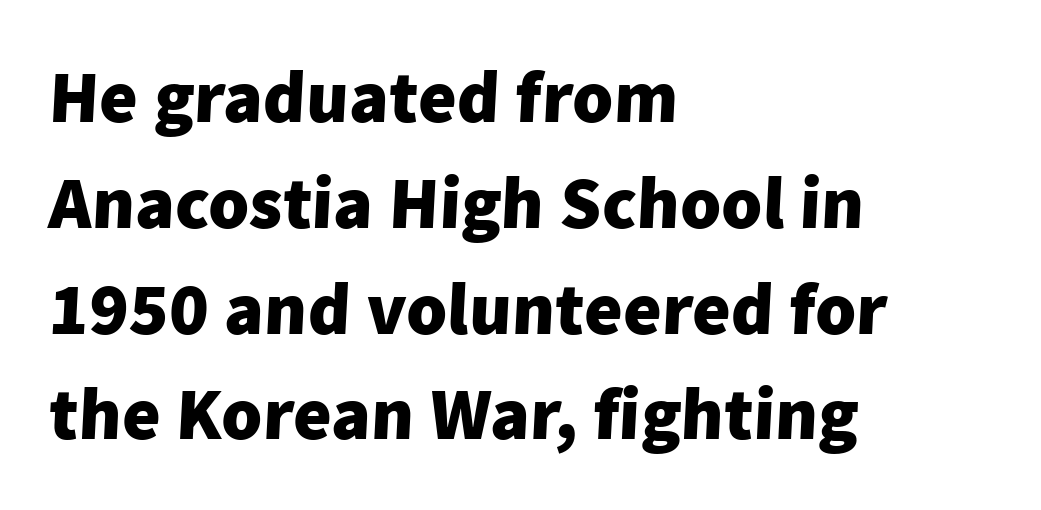
Think of a printed novel: that variable character pitch is what you see here. Horizontal alignment here is leftward, the default for most running prose. Students, note that the glyphs here touch the page at normal intervals. The space between consecutive lines is moderate.
